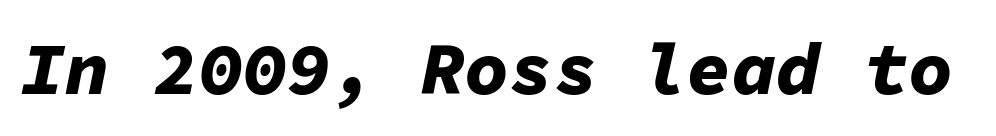
The image shows 74 px bold type, italic (leaning right), monospaced; set normal letter spacing, not underlined; low stroke contrast and a medium x-height.
